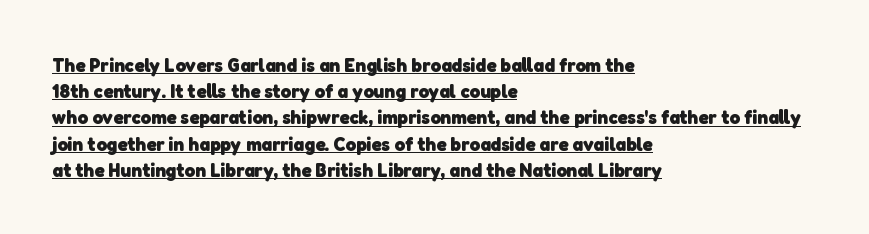
Is the type bold? Yes — the strokes are clearly thick and heavy. This block has exactly the height ordinary leading produces. Tracking here is standard; glyphs follow each other at the usual distance. Looks like someone drew a line under every word here. Left-aligned paragraph, ragged on the right.
